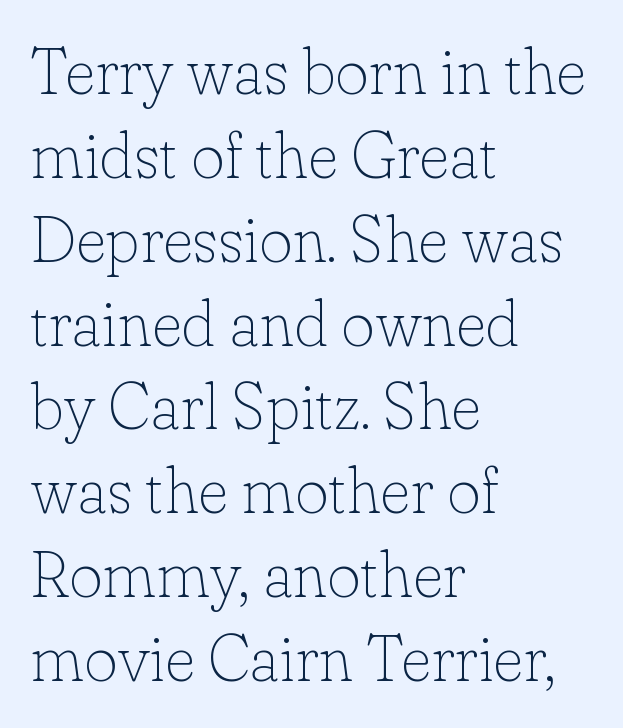
{"serif": "yes", "italic": "no", "bold": "no", "weight": "thin", "width": "normal", "stroke_contrast": "low", "x_height": "small", "monospaced": "no", "underline": "no", "align": "left", "line_spacing": "normal", "line_spacing_ratio": 1.29, "letter_spacing": "normal", "letter_spacing_em": 0.0, "glyph_px": 65}
